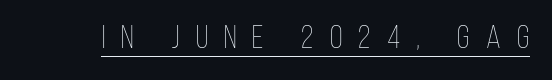
{"italic": "no", "bold": "no", "weight": "thin", "width": "condensed", "stroke_contrast": "low", "x_height": "large", "monospaced": "no", "underline": "yes", "letter_spacing": "wide", "letter_spacing_em": 0.49, "glyph_px": 33}
